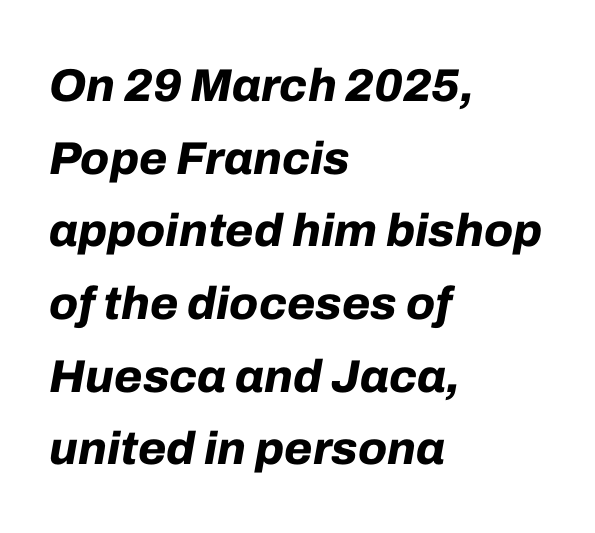
{"italic": "yes", "lean": "right", "slant_degrees": 10, "bold": "yes", "weight": "bold", "width": "normal", "stroke_contrast": "low", "x_height": "medium", "monospaced": "no", "underline": "no", "align": "left", "line_spacing": "normal", "line_spacing_ratio": 1.58, "letter_spacing": "normal", "letter_spacing_em": 0.0, "glyph_px": 46}
